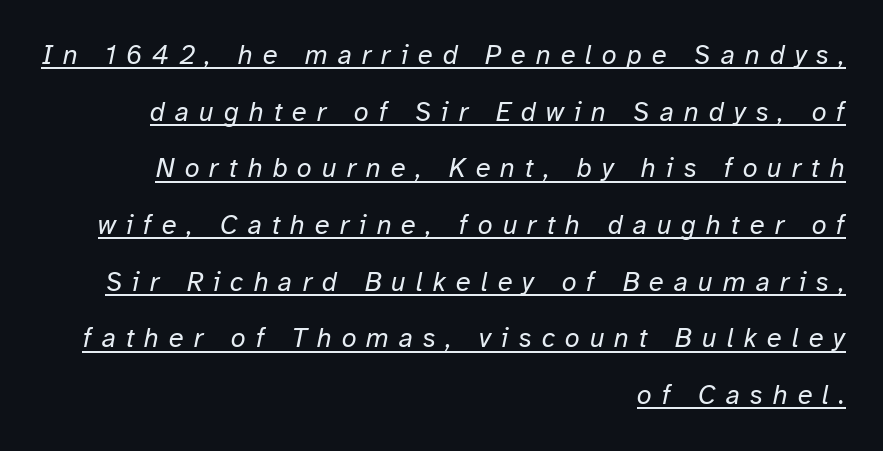
The image shows 27 px text type, italic (leaning right); set right-aligned, loose line spacing (2.1x), unusually wide letter spacing (+0.37 em), underlined.
